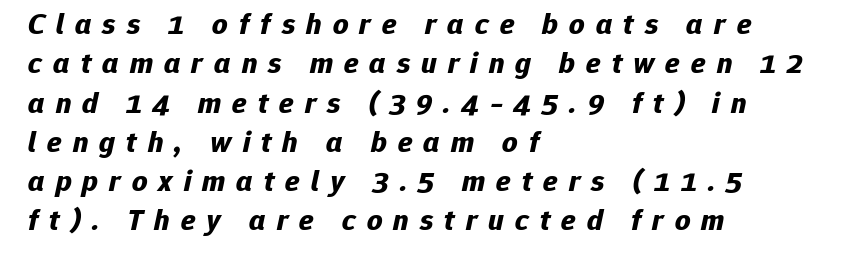
Q: Is the text bold? A: Yes.
Q: Is the text italic (slanted)? A: Yes, it leans right by about 12 degrees.
Q: Is the text underlined? A: No.
Q: How is the paragraph aligned? A: Left-aligned.
Q: Is the spacing between letters normal or unusually wide? A: Unusually wide.
Q: Is the spacing between lines tight, normal or loose? A: Normal.
Q: Width (condensed, normal, or wide)? A: Normal.
Q: Stroke contrast? A: Low.
Q: x-height? A: Medium.
Q: Monospaced? A: No.
